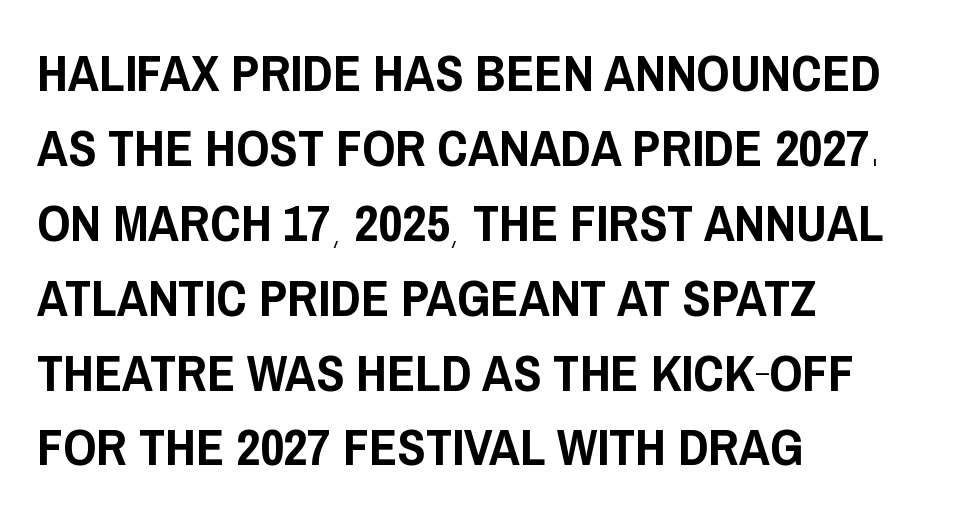
Q: Is the text italic (slanted)? A: No, it is upright.
Q: Is the typeface a serif or a sans-serif typeface? A: Sans-serif.
Q: Is the text underlined? A: No.
Q: How is the paragraph aligned? A: Left-aligned.
Q: Is the spacing between letters normal or unusually wide? A: Normal.
Q: Is the spacing between lines tight, normal or loose? A: Normal.
Q: Width (condensed, normal, or wide)? A: Condensed.
Q: Stroke contrast? A: Low.
Q: x-height? A: Large.
Q: Monospaced? A: No.
